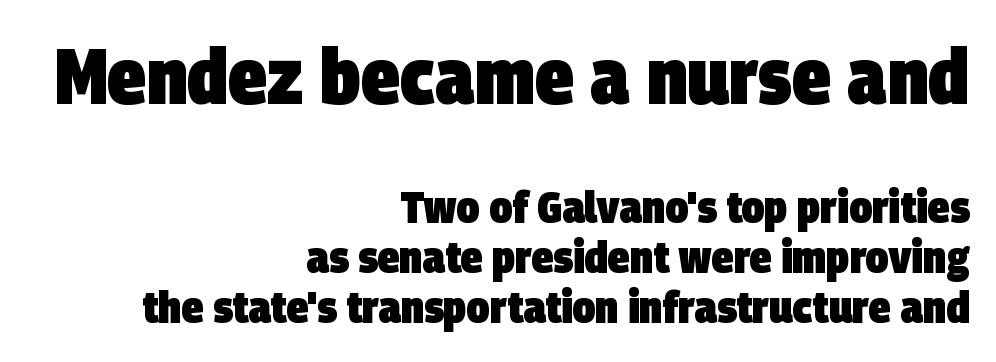
Q: Is the text bold? A: Yes.
Q: Is the typeface a serif or a sans-serif typeface? A: Sans-serif.
Q: Is the text underlined? A: No.
Q: How is the paragraph aligned? A: Right-aligned.
Q: Is the spacing between letters normal or unusually wide? A: Normal.
Q: Is the spacing between lines tight, normal or loose? A: Tight.
Q: Which block of text is set in a larger size, the first (top) or the second (bottom)? A: The first (top) one.
Q: Width (condensed, normal, or wide)? A: Condensed.
Q: Stroke contrast? A: Low.
Q: x-height? A: Large.
Q: Monospaced? A: No.
